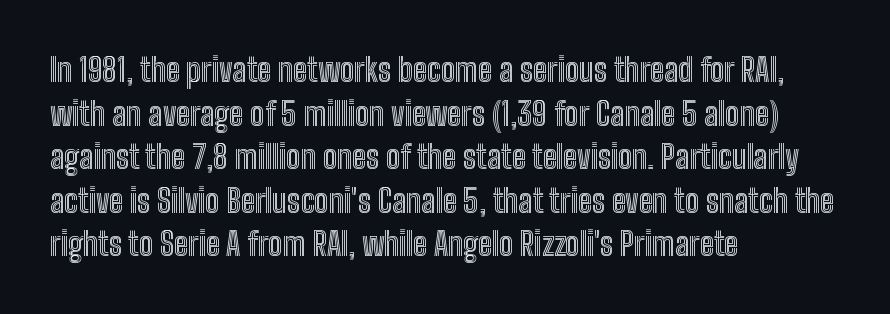
{"italic": "no", "width": "condensed", "x_height": "medium", "monospaced": "no", "underline": "no", "align": "left", "line_spacing": "normal", "line_spacing_ratio": 1.36, "letter_spacing": "normal", "letter_spacing_em": 0.0, "glyph_px": 32}
